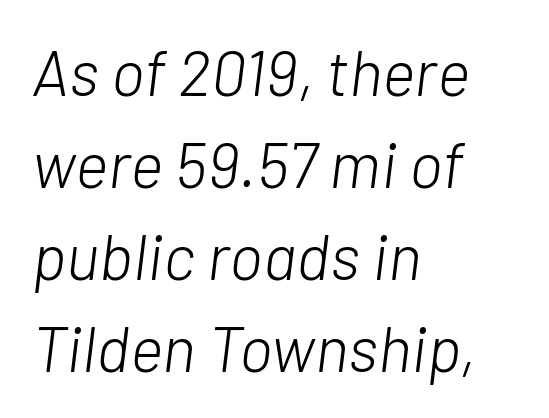
There is no visible air inserted between adjacent glyphs. Words float on clear page, feet unadorned. Each letter keeps its own natural width here, so spacing adapts to shape. Horizontally, the lines are justified to the leading edge only. The font is comparable to plain body text, perhaps lighter.
